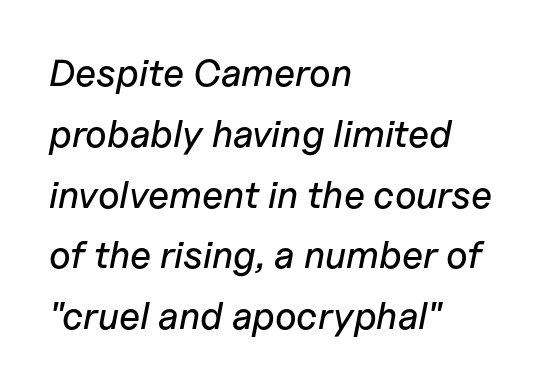
Q: Is the text italic (slanted)? A: Yes, it leans right by about 11 degrees.
Q: Is the text underlined? A: No.
Q: How is the paragraph aligned? A: Left-aligned.
Q: Is the spacing between letters normal or unusually wide? A: Normal.
Q: Is the spacing between lines tight, normal or loose? A: Normal.
Q: Width (condensed, normal, or wide)? A: Normal.
Q: Stroke contrast? A: Low.
Q: x-height? A: Medium.
Q: Monospaced? A: No.
